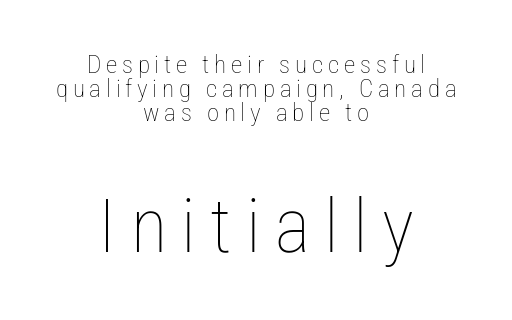
{"italic": "no", "bold": "no", "weight": "thin", "width": "condensed", "stroke_contrast": "low", "x_height": "medium", "monospaced": "no", "underline": "no", "align": "center", "line_spacing": "tight", "line_spacing_ratio": 0.97, "larger_block": "second", "size_ratio": 3.0, "glyph_px": 75}
